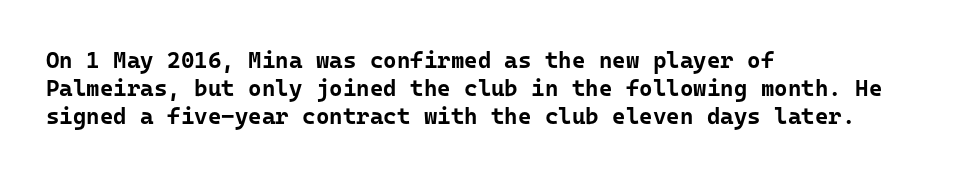
The image shows 23 px bold type, upright; set left-aligned, line spacing 1.22x, normal letter spacing, not underlined.
